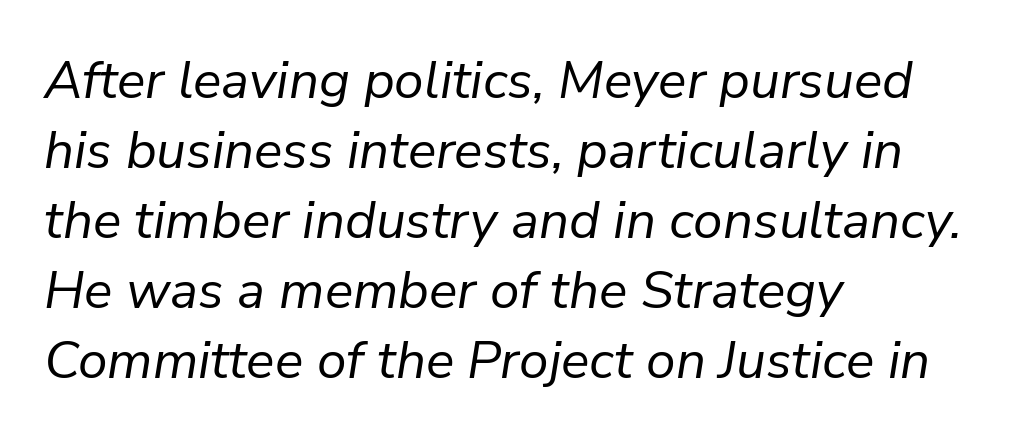
Q: Is the text bold? A: No.
Q: Is the text italic (slanted)? A: Yes, it leans right by about 9 degrees.
Q: Is the text underlined? A: No.
Q: How is the paragraph aligned? A: Left-aligned.
Q: Is the spacing between letters normal or unusually wide? A: Normal.
Q: Is the spacing between lines tight, normal or loose? A: Normal.
Q: Width (condensed, normal, or wide)? A: Normal.
Q: Stroke contrast? A: Low.
Q: x-height? A: Medium.
Q: Monospaced? A: No.
